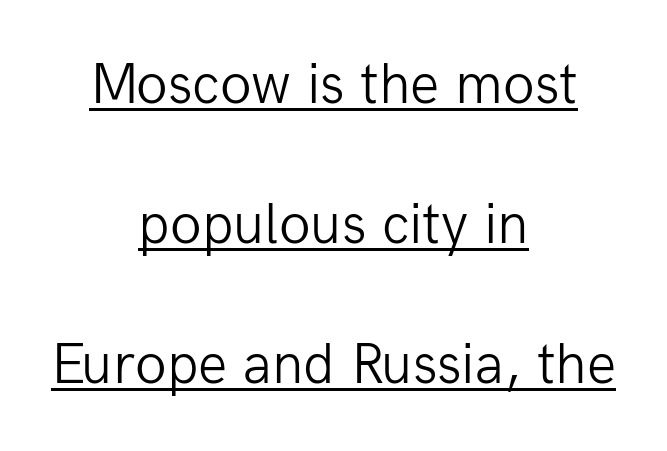
Each line is balanced around a shared central axis. No feet cap the strokes, marking this as sans-serif type. One glance says open: line gaps are wider than usual. This sample has the flowing, uneven cadence of proportional lettering. Students, note that the glyphs here touch the page at normal intervals. The strokes are not fattened; the text isn't bold.
